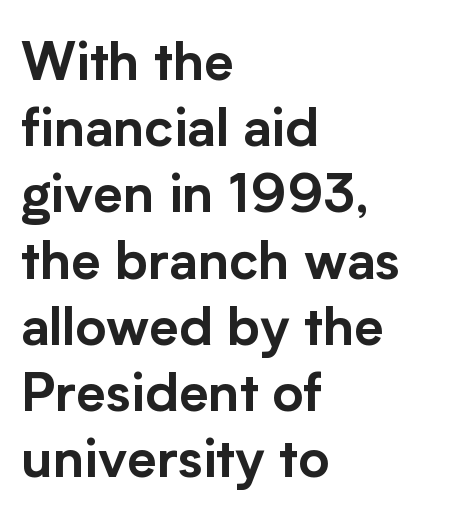
The image shows 53 px sans-serif type, upright; set left-aligned, normal line spacing (1.25x), normal letter spacing, not underlined; low stroke contrast and a medium x-height.
